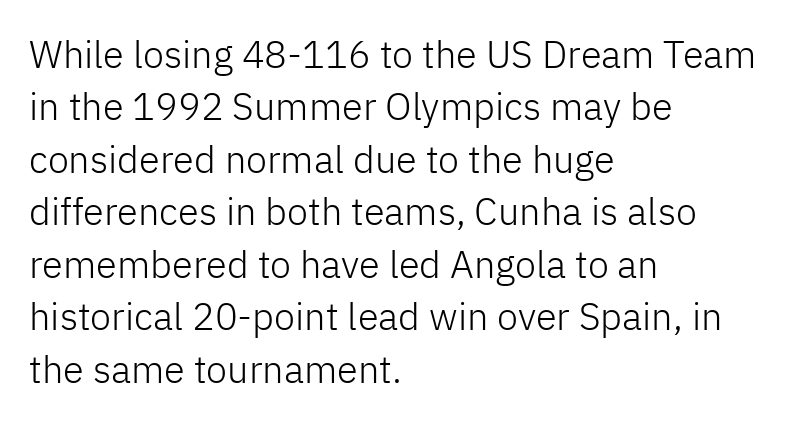
{"serif": "no", "italic": "no", "bold": "no", "weight": "light", "width": "normal", "stroke_contrast": "low", "x_height": "medium", "monospaced": "no", "underline": "no", "align": "left", "line_spacing": "normal", "line_spacing_ratio": 1.38, "letter_spacing": "normal", "letter_spacing_em": 0.0, "glyph_px": 38}
